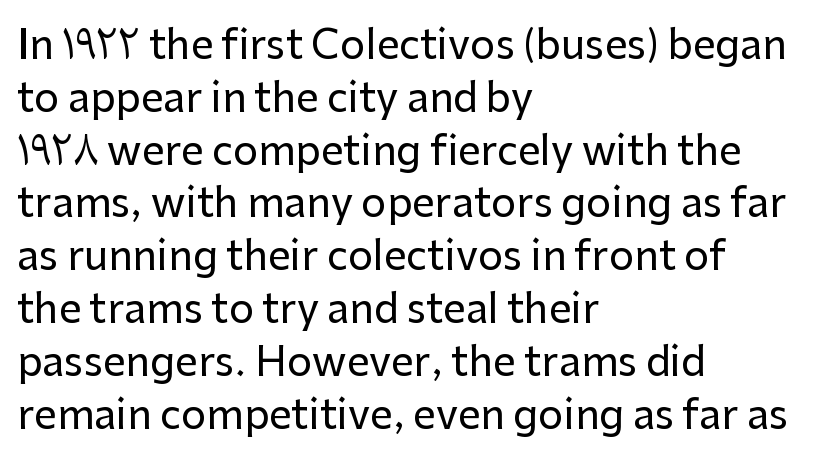
Q: Is the text italic (slanted)? A: No, it is upright.
Q: Is the typeface a serif or a sans-serif typeface? A: Sans-serif.
Q: Is the text underlined? A: No.
Q: How is the paragraph aligned? A: Left-aligned.
Q: Is the spacing between letters normal or unusually wide? A: Normal.
Q: Is the spacing between lines tight, normal or loose? A: Normal.
Q: Width (condensed, normal, or wide)? A: Normal.
Q: Stroke contrast? A: Low.
Q: x-height? A: Medium.
Q: Monospaced? A: No.
